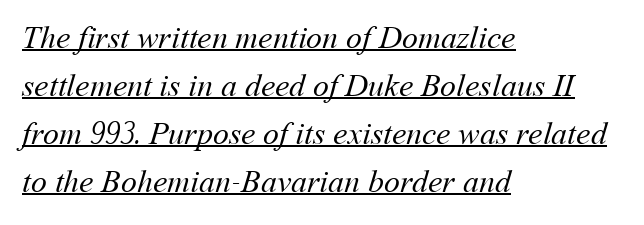
The image shows 32 px regular-weight type; set left-aligned, normal line spacing (1.5x), normal letter spacing, underlined; medium stroke contrast and a medium x-height.
